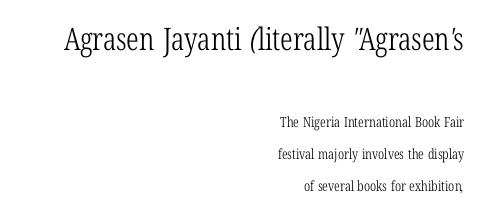
Q: Is the text bold? A: No.
Q: Is the typeface a serif or a sans-serif typeface? A: Serif.
Q: Is the text underlined? A: No.
Q: How is the paragraph aligned? A: Right-aligned.
Q: Is the spacing between letters normal or unusually wide? A: Normal.
Q: Is the spacing between lines tight, normal or loose? A: Loose.
Q: Which block of text is set in a larger size, the first (top) or the second (bottom)? A: The first (top) one.
Q: Width (condensed, normal, or wide)? A: Condensed.
Q: Stroke contrast? A: Low.
Q: x-height? A: Medium.
Q: Monospaced? A: No.
